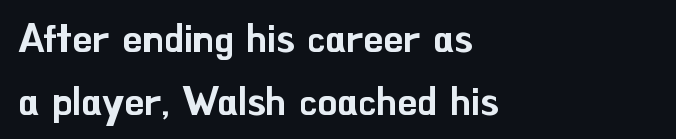
Q: Is the text italic (slanted)? A: No, it is upright.
Q: Is the typeface a serif or a sans-serif typeface? A: Sans-serif.
Q: Is the text underlined? A: No.
Q: How is the paragraph aligned? A: Left-aligned.
Q: Is the spacing between letters normal or unusually wide? A: Normal.
Q: Is the spacing between lines tight, normal or loose? A: Normal.
Q: Width (condensed, normal, or wide)? A: Normal.
Q: Stroke contrast? A: Low.
Q: x-height? A: Small.
Q: Monospaced? A: No.
